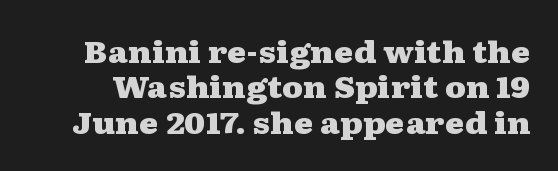
Q: Is the text bold? A: Yes.
Q: Is the text italic (slanted)? A: No, it is upright.
Q: Is the typeface a serif or a sans-serif typeface? A: Serif.
Q: Is the text underlined? A: No.
Q: Is the spacing between letters normal or unusually wide? A: Normal.
Q: Width (condensed, normal, or wide)? A: Wide.
Q: Stroke contrast? A: Medium.
Q: x-height? A: Medium.
Q: Monospaced? A: No.
